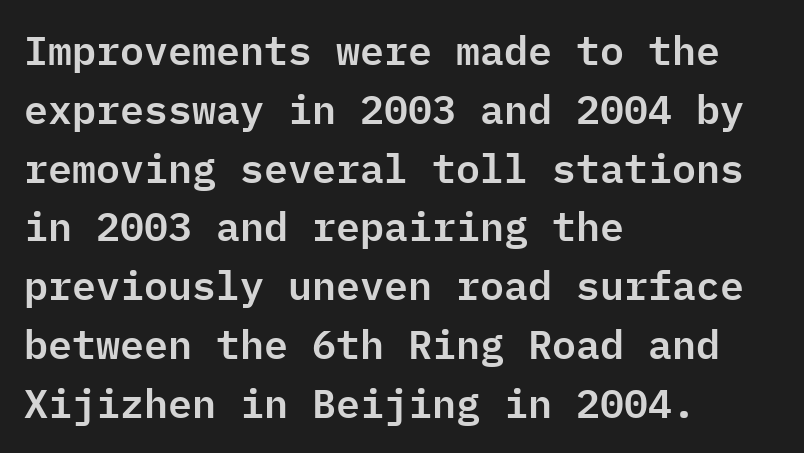
Q: Is the text italic (slanted)? A: No, it is upright.
Q: Is the typeface a serif or a sans-serif typeface? A: Sans-serif.
Q: Is the text underlined? A: No.
Q: How is the paragraph aligned? A: Left-aligned.
Q: Is the spacing between letters normal or unusually wide? A: Normal.
Q: Is the spacing between lines tight, normal or loose? A: Normal.
Q: Width (condensed, normal, or wide)? A: Normal.
Q: Stroke contrast? A: Low.
Q: x-height? A: Medium.
Q: Monospaced? A: Yes.
